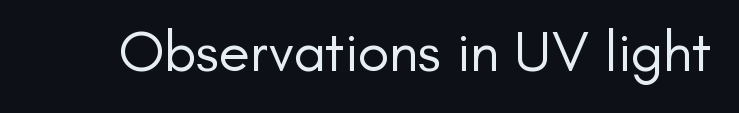
Serif or sans? Sans — the stroke terminals are bare. Posture: straight, roman, zero tilt. Heaviness? Minimal to ordinary, like unemphasized prose. Descenders are the only things crossing below the line. These lines keep a tight, regular rhythm from letter to letter.
